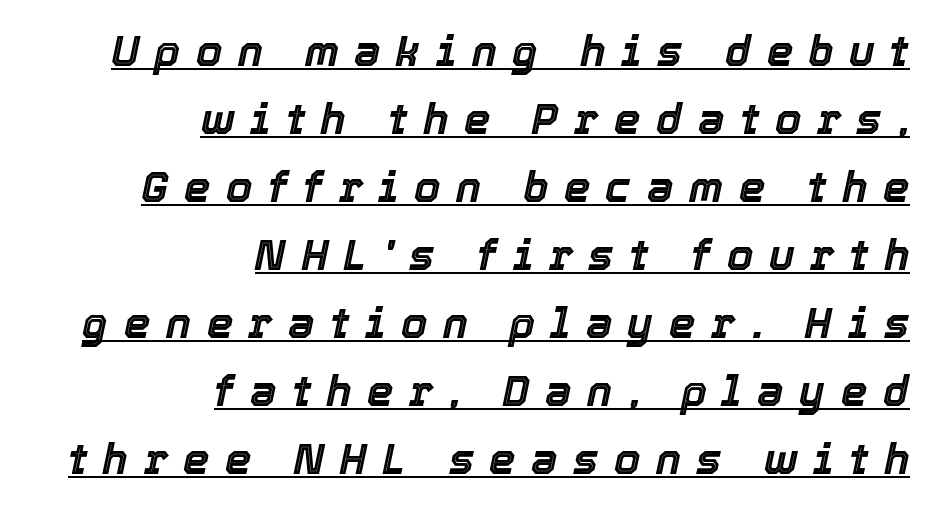
Each word looks stretched out because of the extra space between its letters. The rendering uses natural spacing where letterforms have individual widths. The glyphs are accompanied by a horizontal stroke just below them. Line endings align vertically; line beginnings do not.
